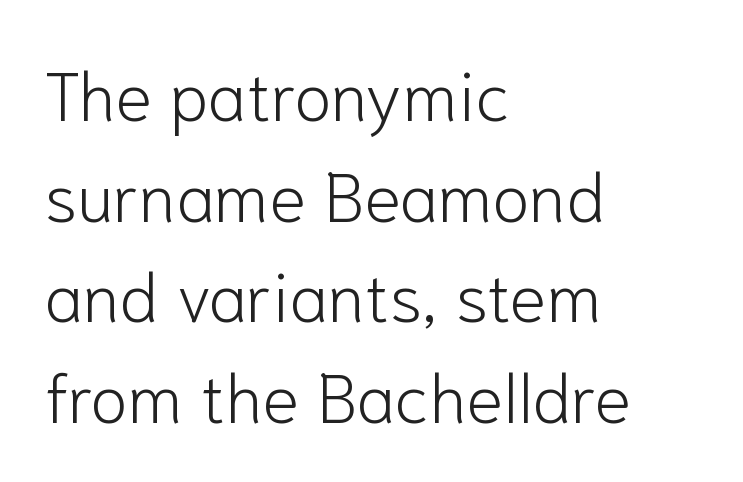
Q: Is the text bold? A: No.
Q: Is the text italic (slanted)? A: No, it is upright.
Q: Is the typeface a serif or a sans-serif typeface? A: Sans-serif.
Q: Is the text underlined? A: No.
Q: How is the paragraph aligned? A: Left-aligned.
Q: Is the spacing between letters normal or unusually wide? A: Normal.
Q: Is the spacing between lines tight, normal or loose? A: Normal.
Q: Width (condensed, normal, or wide)? A: Normal.
Q: Stroke contrast? A: Low.
Q: x-height? A: Medium.
Q: Monospaced? A: No.
